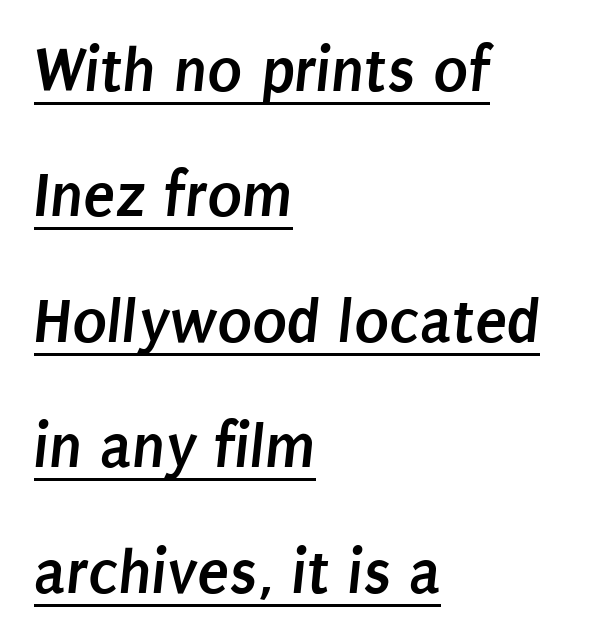
Q: Is the text bold? A: Yes.
Q: Is the typeface a serif or a sans-serif typeface? A: Sans-serif.
Q: Is the text underlined? A: Yes.
Q: How is the paragraph aligned? A: Left-aligned.
Q: Is the spacing between letters normal or unusually wide? A: Normal.
Q: Is the spacing between lines tight, normal or loose? A: Loose.
Q: Width (condensed, normal, or wide)? A: Condensed.
Q: Stroke contrast? A: Low.
Q: x-height? A: Large.
Q: Monospaced? A: No.
